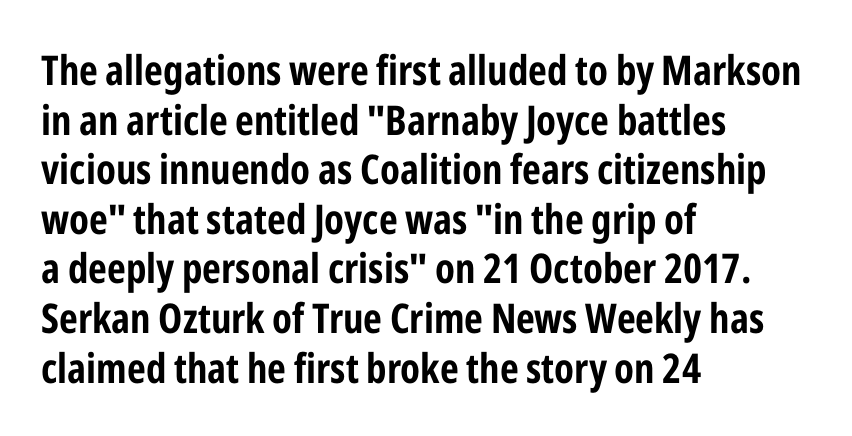
Character widths vary here, with narrow letters taking less room than wide ones. Tall strokes in this sample are plumb rather than angled. The compositor pushed each line to the left boundary. Check the space under the baseline: it is left empty. You could call the tracking neutral — neither tight nor loose.
